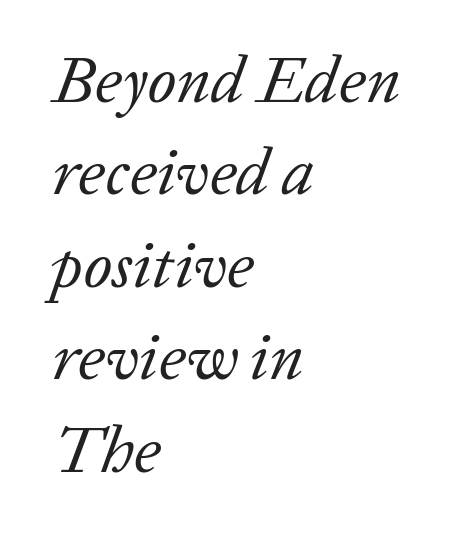
Q: Is the text bold? A: No.
Q: Is the text italic (slanted)? A: Yes, it leans right by about 20 degrees.
Q: Is the typeface a serif or a sans-serif typeface? A: Serif.
Q: Is the text underlined? A: No.
Q: How is the paragraph aligned? A: Left-aligned.
Q: Is the spacing between letters normal or unusually wide? A: Normal.
Q: Is the spacing between lines tight, normal or loose? A: Normal.
Q: Width (condensed, normal, or wide)? A: Normal.
Q: Stroke contrast? A: Low.
Q: x-height? A: Medium.
Q: Monospaced? A: No.
